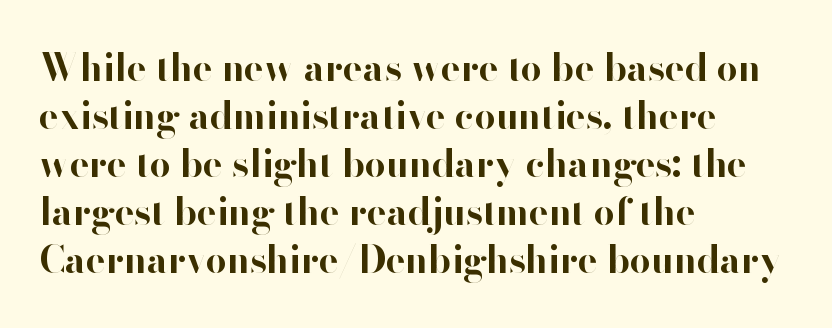
The image shows 37 px bold sans-serif type, upright; set left-aligned, normal line spacing (1.3x), normal letter spacing, not underlined; high stroke contrast and a small x-height.
